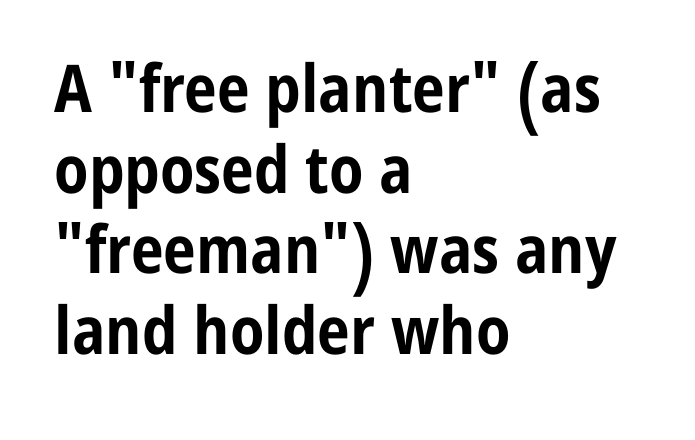
The sample has been set heavy, in full bold. The passage shown is typeset with a sans-serif family. Layout note: lines flush left. Here the designer chose a conventional face with non-uniform glyph widths. In terms of posture, this sample is upright. Nobody touched the tracking dial on this one.
